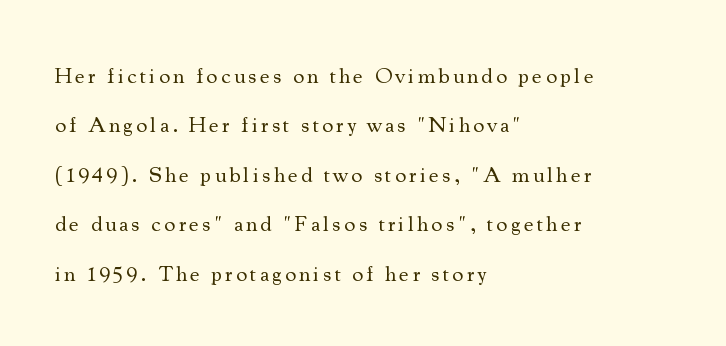
The image shows 22 px text type, upright; set left-aligned, loose line spacing (2.25x), not underlined.
